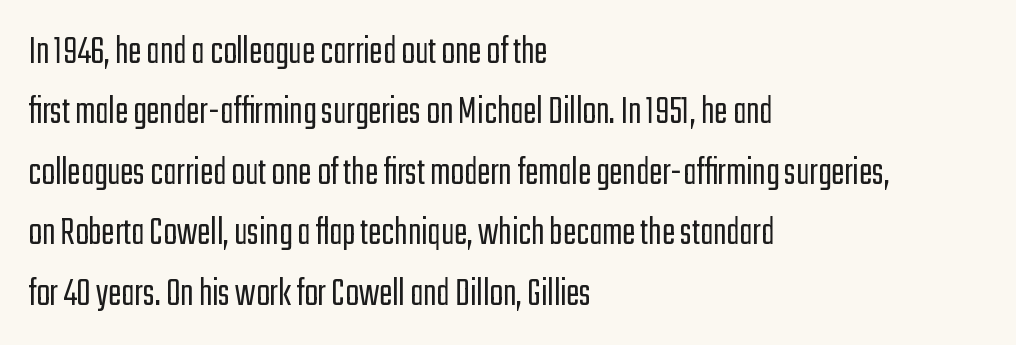
{"serif": "no", "italic": "no", "bold": "no", "weight": "light", "width": "condensed", "stroke_contrast": "low", "x_height": "medium", "monospaced": "no", "underline": "no", "align": "left", "line_spacing": "normal", "line_spacing_ratio": 1.51, "letter_spacing": "normal", "letter_spacing_em": 0.0, "glyph_px": 40}
